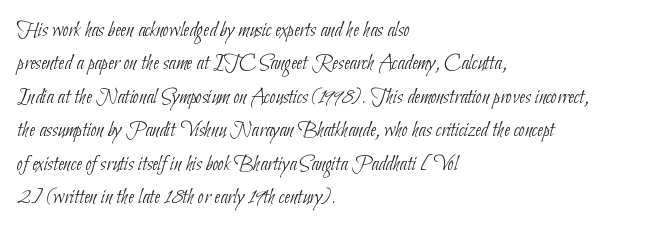
{"bold": "no", "underline": "no", "align": "left", "line_spacing": "normal", "line_spacing_ratio": 1.52, "letter_spacing": "normal", "letter_spacing_em": 0.0, "glyph_px": 22}
